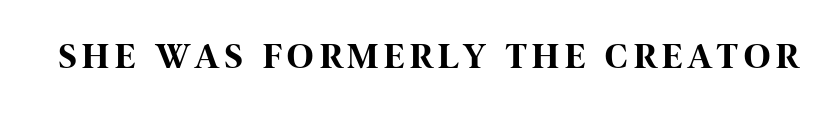
The image shows 36 px bold, condensed sans-serif type, upright; set not underlined; high stroke contrast and a large x-height.
